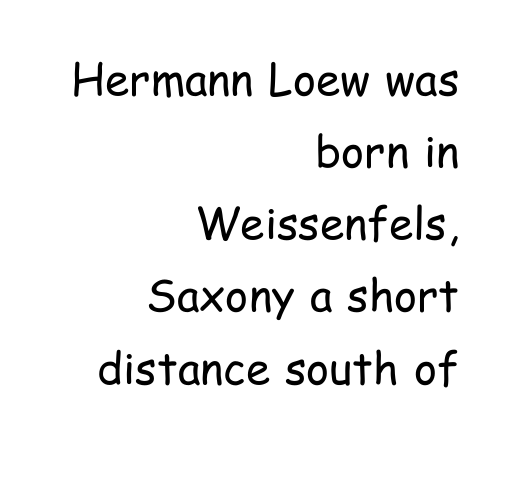
{"serif": "no", "italic": "no", "bold": "no", "weight": "regular", "width": "condensed", "stroke_contrast": "low", "x_height": "medium", "monospaced": "no", "underline": "no", "align": "right", "line_spacing": "normal", "line_spacing_ratio": 1.64, "letter_spacing": "normal", "letter_spacing_em": 0.0, "glyph_px": 44}
